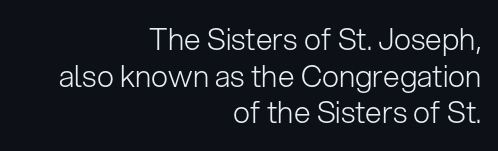
No chunkiness to these letters — they're not bold. Do the characters align in a grid? No, the font is proportional. All the whitespace from short lines collects on the left. When letters stand straight like this, we call the style roman or upright.
